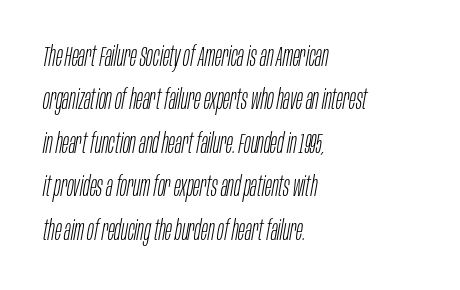
Q: Is the text bold? A: No.
Q: Is the text italic (slanted)? A: Yes, it leans right by about 10 degrees.
Q: Is the text underlined? A: No.
Q: How is the paragraph aligned? A: Left-aligned.
Q: Is the spacing between letters normal or unusually wide? A: Normal.
Q: Is the spacing between lines tight, normal or loose? A: Normal.
Q: Width (condensed, normal, or wide)? A: Condensed.
Q: Stroke contrast? A: Low.
Q: x-height? A: Large.
Q: Monospaced? A: No.
